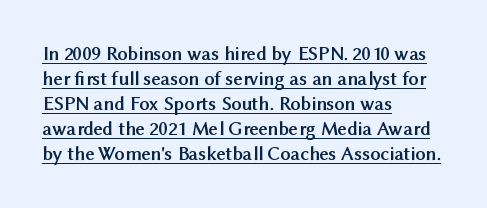
Q: Is the text bold? A: Yes.
Q: Is the text italic (slanted)? A: No, it is upright.
Q: Is the text underlined? A: Yes.
Q: How is the paragraph aligned? A: Left-aligned.
Q: Is the spacing between letters normal or unusually wide? A: Normal.
Q: Is the spacing between lines tight, normal or loose? A: Normal.
